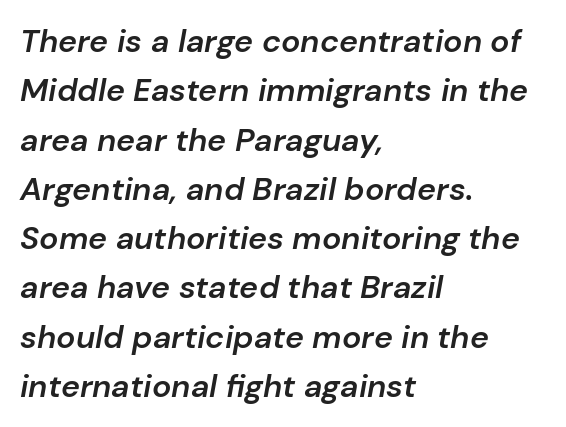
The letters are slanted; this is an italic face. The characters look somewhat weighty, a semibold short of true bold. Here the designer chose a conventional face with non-uniform glyph widths. How are the letters spaced? Ordinarily, with no added tracking.
